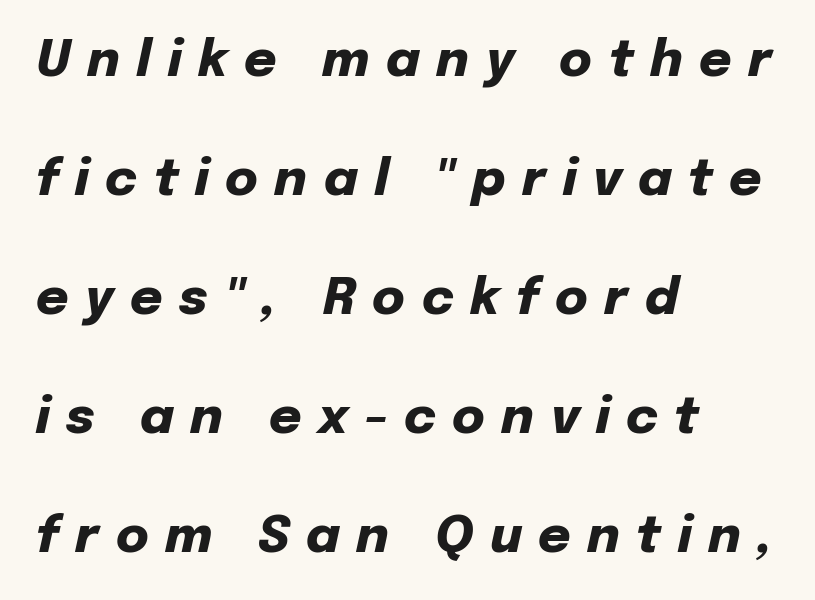
{"italic": "yes", "lean": "right", "slant_degrees": 12, "bold": "yes", "weight": "heavy", "width": "normal", "stroke_contrast": "low", "x_height": "medium", "monospaced": "no", "underline": "no", "align": "left", "line_spacing": "loose", "line_spacing_ratio": 2.38, "letter_spacing": "wide", "letter_spacing_em": 0.33, "glyph_px": 50}
